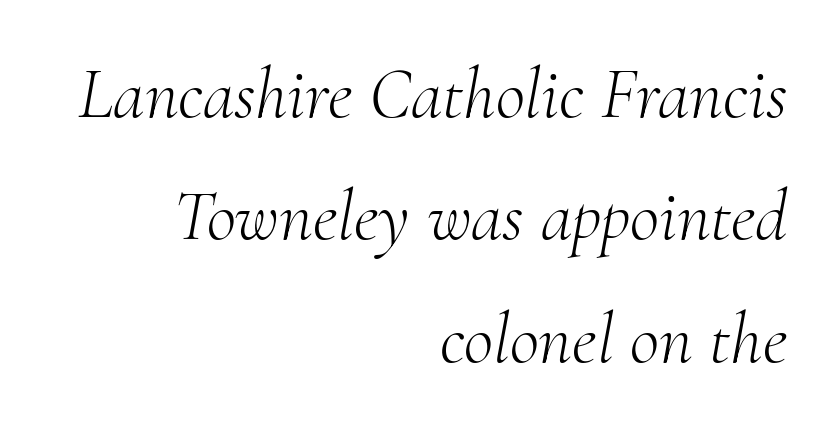
Q: Is the text bold? A: No.
Q: Is the text italic (slanted)? A: Yes, it leans right by about 10 degrees.
Q: Is the typeface a serif or a sans-serif typeface? A: Serif.
Q: Is the text underlined? A: No.
Q: How is the paragraph aligned? A: Right-aligned.
Q: Is the spacing between letters normal or unusually wide? A: Normal.
Q: Is the spacing between lines tight, normal or loose? A: Normal.
Q: Width (condensed, normal, or wide)? A: Normal.
Q: Stroke contrast? A: Medium.
Q: x-height? A: Small.
Q: Monospaced? A: No.
